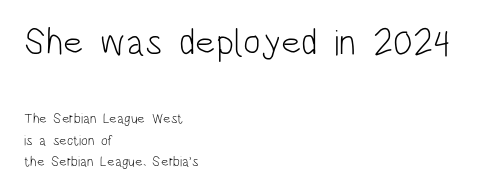
Which chunk is bigger? The first one — the top block dwarfs the bottom. The passage is arranged the way most books set body copy — flush left. Notice how descenders clear the ascenders below comfortably — that's standard leading. Counters stay open thanks to moderate or lighter strokes. Underlining? Definitely not there. Varying glyph widths throughout — classic text-font behaviour.
